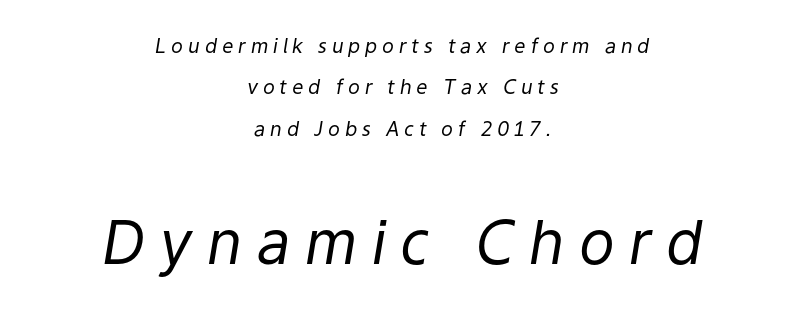
The image shows 60 px regular-weight type, italic (leaning right); set centered, loose line spacing (2.07x), unusually wide letter spacing (+0.24 em), not underlined; the second (bottom) block is 3.0x larger; low stroke contrast and a medium x-height.
